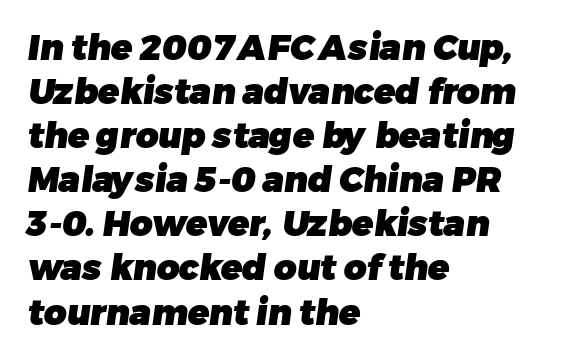
{"serif": "no", "bold": "yes", "weight": "heavy", "width": "normal", "stroke_contrast": "low", "x_height": "medium", "monospaced": "no", "underline": "no", "align": "left", "line_spacing": "normal", "line_spacing_ratio": 1.26, "letter_spacing": "normal", "letter_spacing_em": 0.0, "glyph_px": 35}
